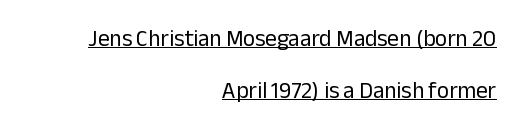
{"italic": "no", "bold": "no", "underline": "yes", "align": "right", "line_spacing": "loose", "line_spacing_ratio": 2.25, "letter_spacing": "normal", "letter_spacing_em": 0.0, "glyph_px": 23}
